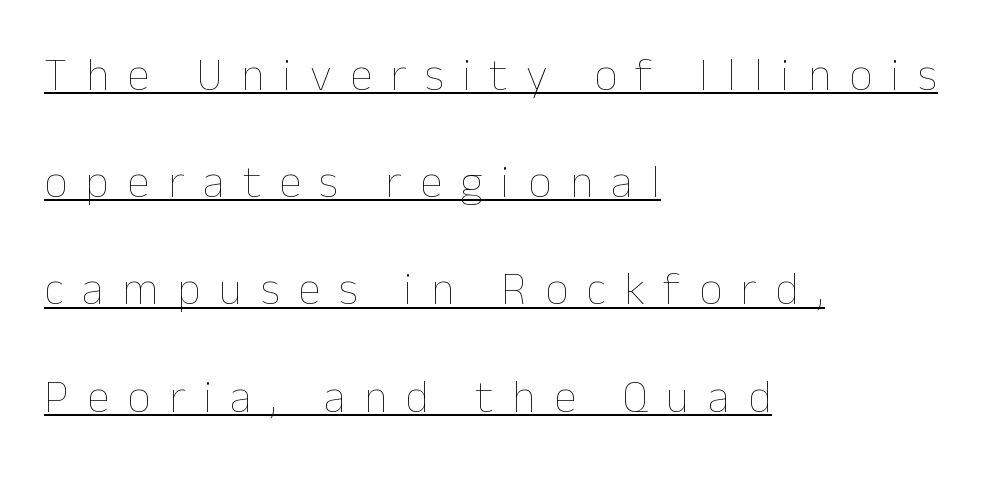
Q: Is the text bold? A: No.
Q: Is the text italic (slanted)? A: No, it is upright.
Q: Is the text underlined? A: Yes.
Q: How is the paragraph aligned? A: Left-aligned.
Q: Is the spacing between letters normal or unusually wide? A: Unusually wide.
Q: Is the spacing between lines tight, normal or loose? A: Loose.
Q: Width (condensed, normal, or wide)? A: Normal.
Q: Stroke contrast? A: Low.
Q: x-height? A: Medium.
Q: Monospaced? A: No.
